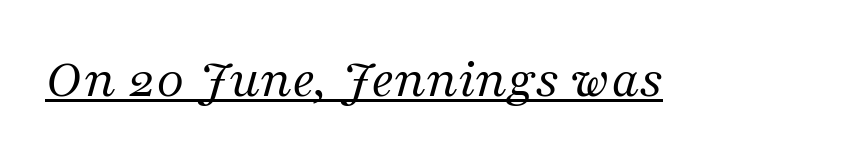
Q: Is the text bold? A: No.
Q: Is the text italic (slanted)? A: Yes, it leans right by about 16 degrees.
Q: Is the typeface a serif or a sans-serif typeface? A: Serif.
Q: Is the text underlined? A: Yes.
Q: Is the spacing between letters normal or unusually wide? A: Normal.
Q: Width (condensed, normal, or wide)? A: Normal.
Q: Stroke contrast? A: Medium.
Q: x-height? A: Medium.
Q: Monospaced? A: No.
